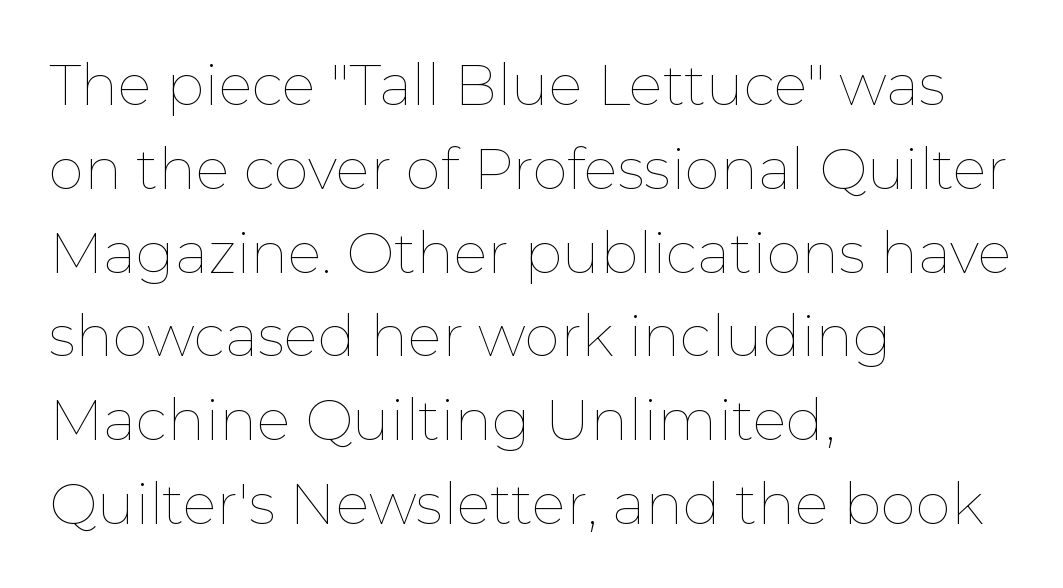
The passage shown stacks its lines at a standard gap. The space directly below the letters is spotless. Upright lettering throughout. The letters sit at their default tracking, neither squeezed nor spread. The lines in this sample share a left origin and differ only in where they stop.
